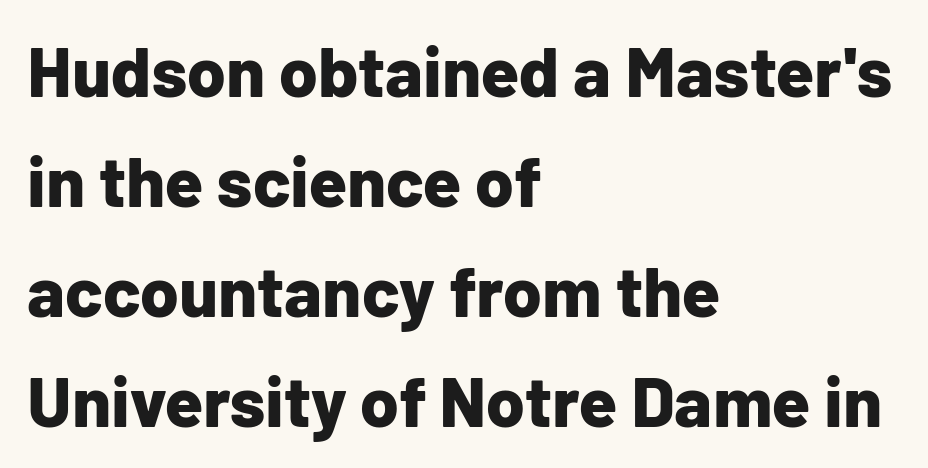
Q: Is the text bold? A: Yes.
Q: Is the text italic (slanted)? A: No, it is upright.
Q: Is the typeface a serif or a sans-serif typeface? A: Sans-serif.
Q: Is the text underlined? A: No.
Q: How is the paragraph aligned? A: Left-aligned.
Q: Is the spacing between letters normal or unusually wide? A: Normal.
Q: Is the spacing between lines tight, normal or loose? A: Normal.
Q: Width (condensed, normal, or wide)? A: Normal.
Q: Stroke contrast? A: Low.
Q: x-height? A: Medium.
Q: Monospaced? A: No.
